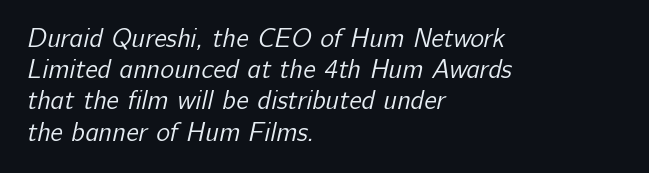
Q: Is the text bold? A: No.
Q: Is the text underlined? A: No.
Q: How is the paragraph aligned? A: Left-aligned.
Q: Is the spacing between letters normal or unusually wide? A: Normal.
